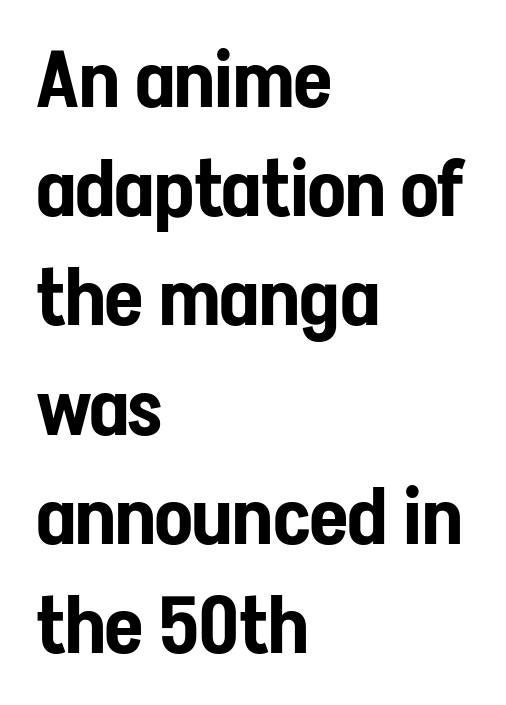
The image shows 78 px condensed sans-serif type, upright; set left-aligned, normal line spacing (1.4x), normal letter spacing, not underlined; low stroke contrast and a medium x-height.
